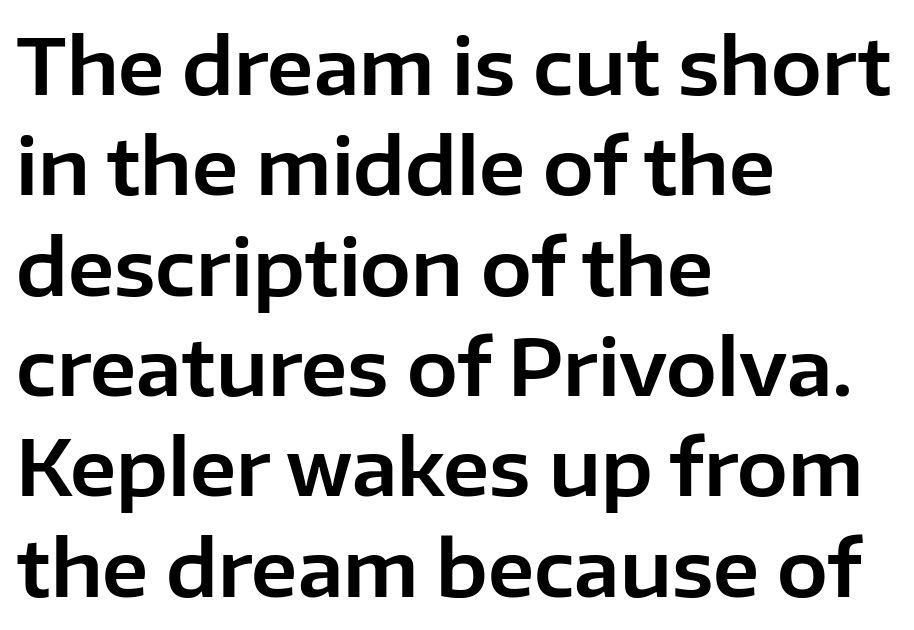
{"serif": "no", "italic": "no", "width": "normal", "stroke_contrast": "low", "x_height": "medium", "monospaced": "no", "underline": "no", "align": "left", "line_spacing": "normal", "line_spacing_ratio": 1.32, "letter_spacing": "normal", "letter_spacing_em": 0.0, "glyph_px": 76}
